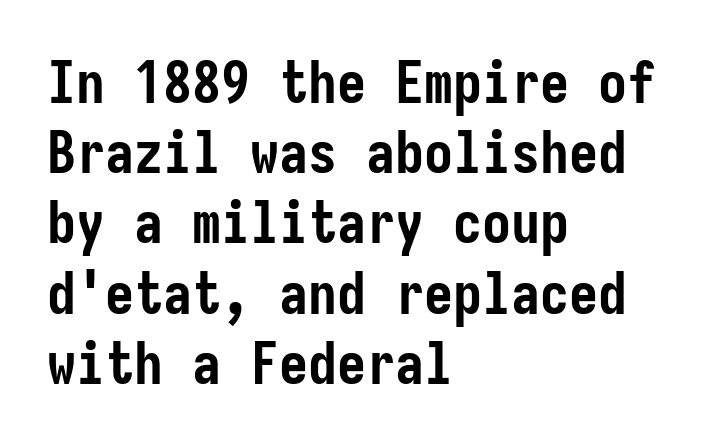
The designer went with a sans here, leaving each stem footless. One-word summary of the alignment: left. Default kerning and tracking; the words read as compact shapes. These lines were composed using upright roman letters. Strokes here are thick enough to call this a true bold. Bare-footed words on every line.
